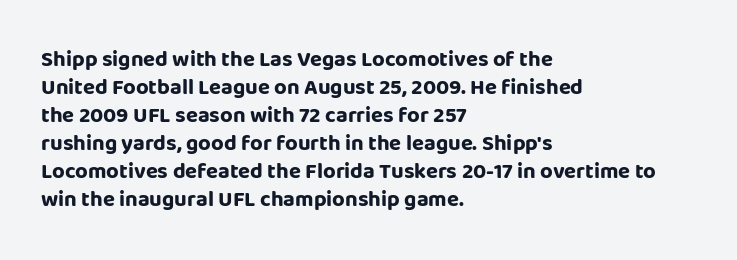
The axis of the letterforms is exactly vertical. Leftover space on each line is placed entirely after the last word. Each row of text sits above clean, open space. Students, note that the glyphs here touch the page at normal intervals.
